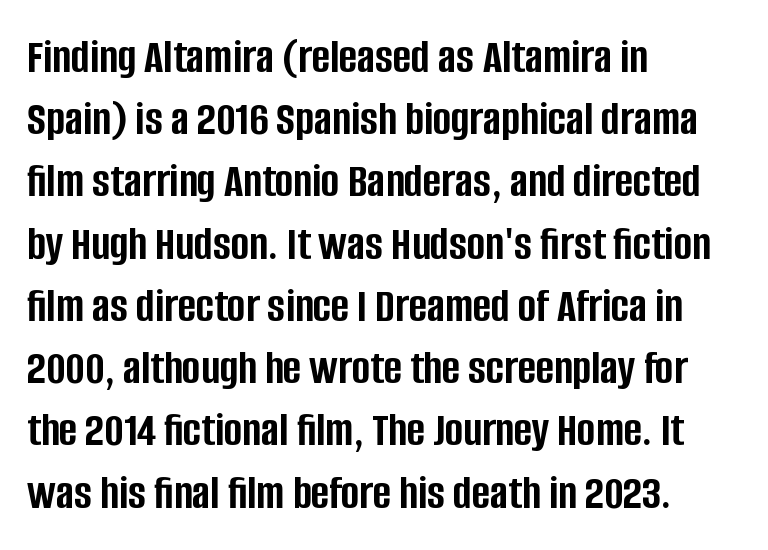
The image shows 49 px semibold, condensed sans-serif type, upright; set left-aligned, normal line spacing (1.27x), normal letter spacing, not underlined; low stroke contrast and a large x-height.
